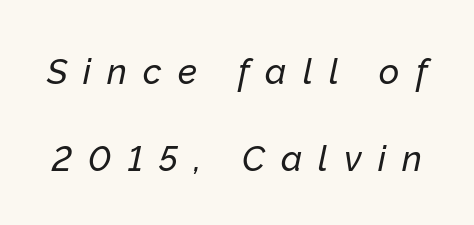
The image shows 35 px text type, italic (leaning right); set loose line spacing (2.49x), unusually wide letter spacing (+0.46 em), not underlined; low stroke contrast and a medium x-height.
